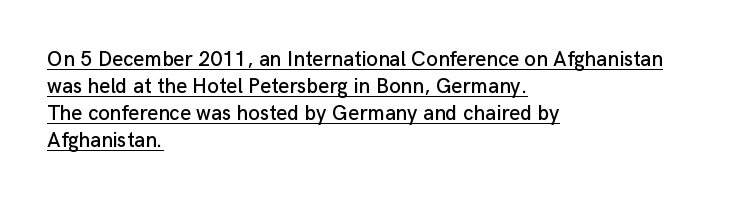
The typesetter has applied underlining to the passage shown. The lettering stays uniformly vertical, giving the passage a roman look. Line beginnings align vertically; line endings do not. Standard letterfit; no display-style spreading of the glyphs.
